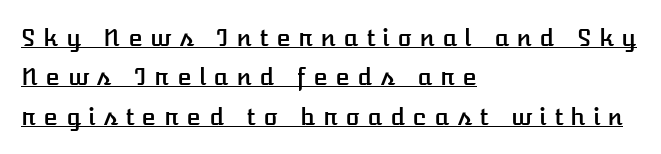
{"italic": "no", "underline": "yes", "align": "left", "line_spacing": "normal", "line_spacing_ratio": 1.64, "letter_spacing": "wide", "letter_spacing_em": 0.31, "glyph_px": 24}
